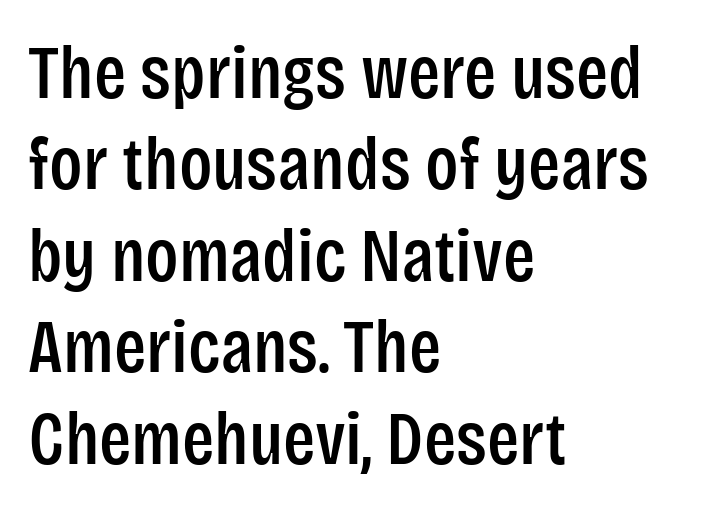
The image shows 75 px condensed sans-serif type, upright; set left-aligned, line spacing 1.22x, normal letter spacing, not underlined; low stroke contrast and a large x-height.
